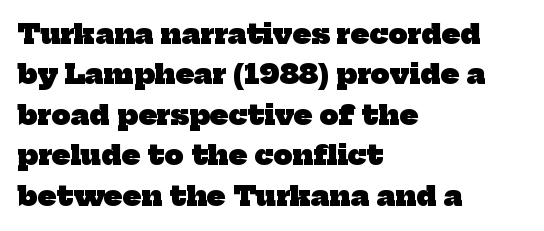
{"bold": "yes", "underline": "no", "align": "left", "line_spacing": "normal", "line_spacing_ratio": 1.5, "letter_spacing": "normal", "letter_spacing_em": 0.0, "glyph_px": 27}
